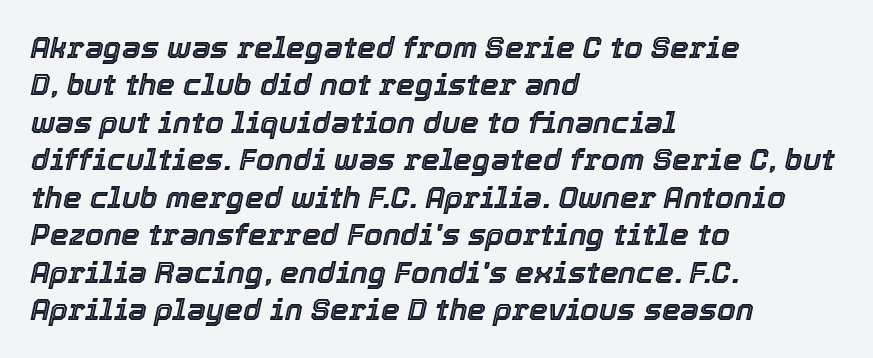
The typography opts for an oblique posture over an upright one. The vertical gap from one line to the next is medium. The lines in this sample share a left origin and differ only in where they stop. Beneath every word, the page is bare. These lines are rendered in a variable-pitch font.
